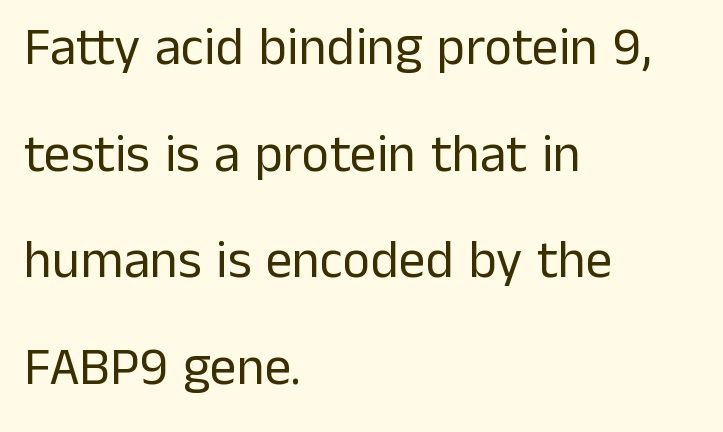
Line spacing here is loose. Bold? No — there's no thickening of the strokes. A classic flush-left, rag-right setting is used for this passage. Standard letterfit; no display-style spreading of the glyphs. Descender tails drop into unmarked territory. Vertical strokes here are truly vertical.
